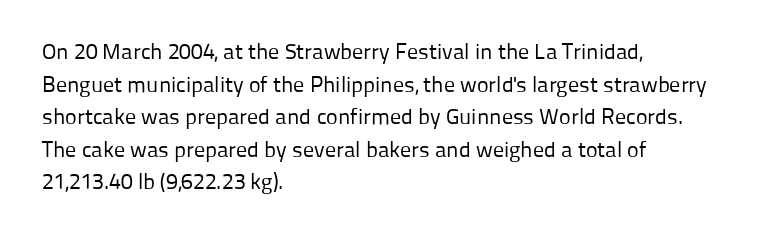
Q: Is the text bold? A: No.
Q: Is the text italic (slanted)? A: No, it is upright.
Q: Is the text underlined? A: No.
Q: How is the paragraph aligned? A: Left-aligned.
Q: Is the spacing between letters normal or unusually wide? A: Normal.
Q: Is the spacing between lines tight, normal or loose? A: Normal.
